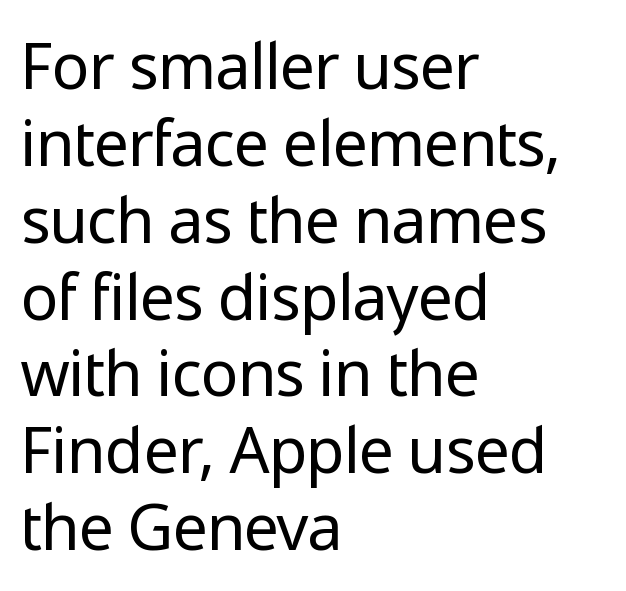
Q: Is the text bold? A: No.
Q: Is the text italic (slanted)? A: No, it is upright.
Q: Is the typeface a serif or a sans-serif typeface? A: Sans-serif.
Q: Is the text underlined? A: No.
Q: How is the paragraph aligned? A: Left-aligned.
Q: Is the spacing between letters normal or unusually wide? A: Normal.
Q: Width (condensed, normal, or wide)? A: Normal.
Q: Stroke contrast? A: Low.
Q: x-height? A: Medium.
Q: Monospaced? A: No.
